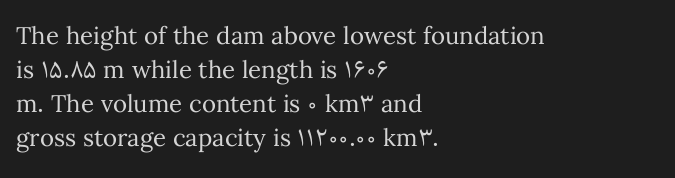
The image shows 24 px text type, upright; set left-aligned, normal line spacing (1.42x), normal letter spacing, not underlined.
